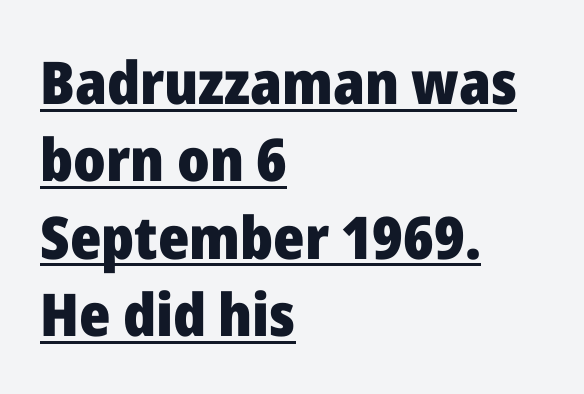
Q: Is the text bold? A: Yes.
Q: Is the text italic (slanted)? A: No, it is upright.
Q: Is the typeface a serif or a sans-serif typeface? A: Sans-serif.
Q: Is the text underlined? A: Yes.
Q: How is the paragraph aligned? A: Left-aligned.
Q: Is the spacing between letters normal or unusually wide? A: Normal.
Q: Is the spacing between lines tight, normal or loose? A: Normal.
Q: Width (condensed, normal, or wide)? A: Normal.
Q: Stroke contrast? A: Low.
Q: x-height? A: Medium.
Q: Monospaced? A: No.
